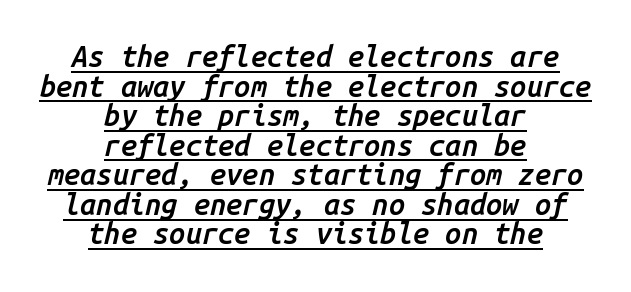
Strokes here are thickened, but only to semibold level. Regarding leading, the lines here are crowded together. Check the space under the baseline: a stroke is drawn there. Teacher's note: observe the equal gaps on both sides — that is centered alignment.
